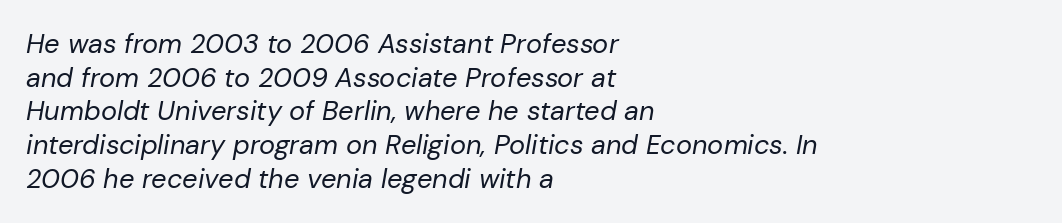
Tall strokes in this sample are angled rather than plumb. Nothing heavy about these letters — not bold at all. Tracking here is standard; glyphs follow each other at the usual distance. Each line starts at the same left margin while the right side varies. Evenly set lines give the paragraph a standard silhouette.
